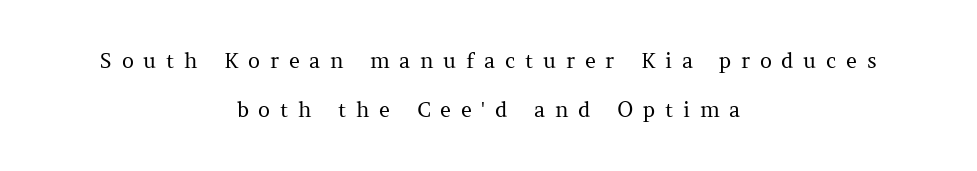
Q: Is the text bold? A: No.
Q: Is the text italic (slanted)? A: No, it is upright.
Q: Is the text underlined? A: No.
Q: How is the paragraph aligned? A: Centered.
Q: Is the spacing between letters normal or unusually wide? A: Unusually wide.
Q: Is the spacing between lines tight, normal or loose? A: Loose.
